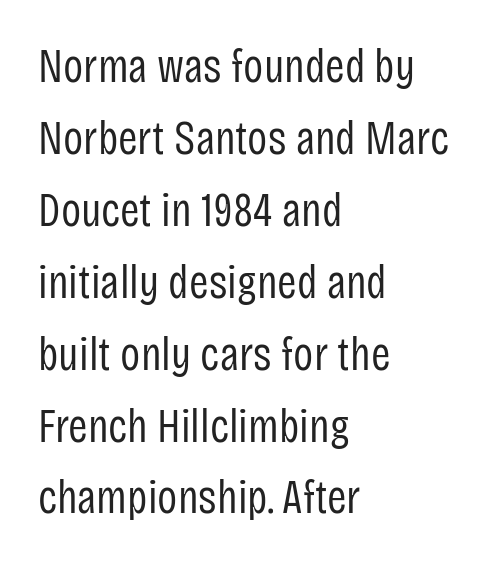
The image shows 47 px regular-weight, condensed sans-serif type, upright; set left-aligned, normal line spacing (1.53x), normal letter spacing, not underlined; low stroke contrast and a large x-height.
